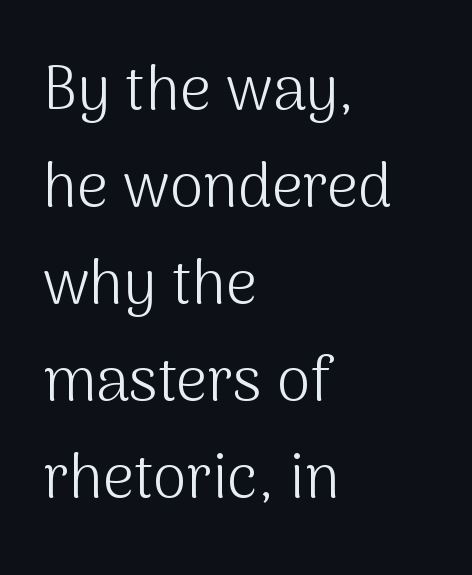
The image shows 61 px light sans-serif type, upright; set left-aligned, normal line spacing (1.59x), normal letter spacing, not underlined; medium stroke contrast and a medium x-height.
